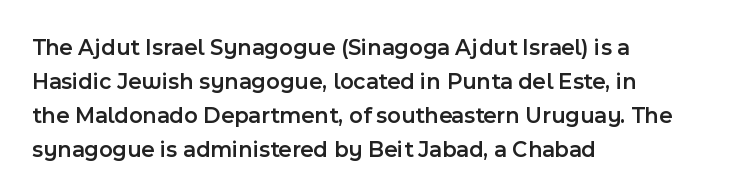
The type is set solid horizontally, with unmodified tracking. Letters rest on an invisible, unmarked baseline. The lettering holds an erect, upright posture throughout. Typeset ragged right — the left edge is the straight one. The block of text has a typical density, with ordinary space between rows.
